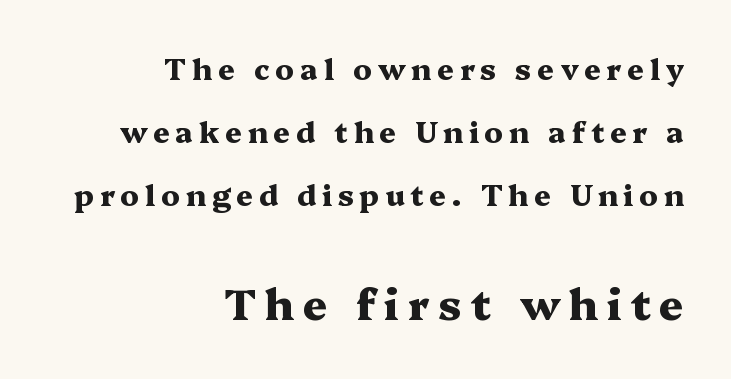
{"serif": "yes", "italic": "no", "bold": "yes", "weight": "heavy", "width": "wide", "stroke_contrast": "medium", "x_height": "medium", "monospaced": "no", "underline": "no", "align": "right", "line_spacing": "loose", "line_spacing_ratio": 2.18, "letter_spacing": "wide", "letter_spacing_em": 0.2, "larger_block": "second", "size_ratio": 1.48, "glyph_px": 43}
